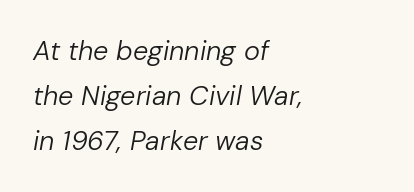
The image shows 27 px text type, italic (leaning right); set left-aligned, normal line spacing (1.66x), normal letter spacing, not underlined.
